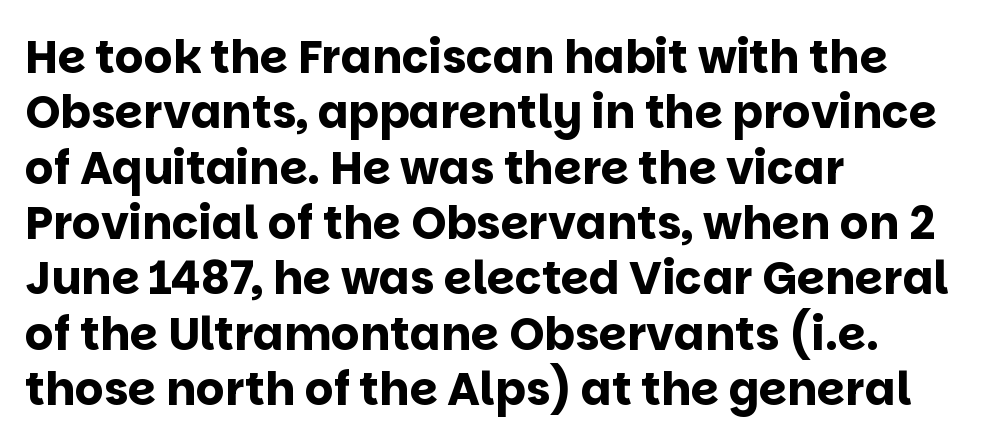
{"serif": "no", "italic": "no", "bold": "yes", "weight": "bold", "width": "normal", "stroke_contrast": "low", "x_height": "large", "monospaced": "no", "underline": "no", "align": "left", "line_spacing_ratio": 1.23, "letter_spacing": "normal", "letter_spacing_em": 0.0, "glyph_px": 45}
